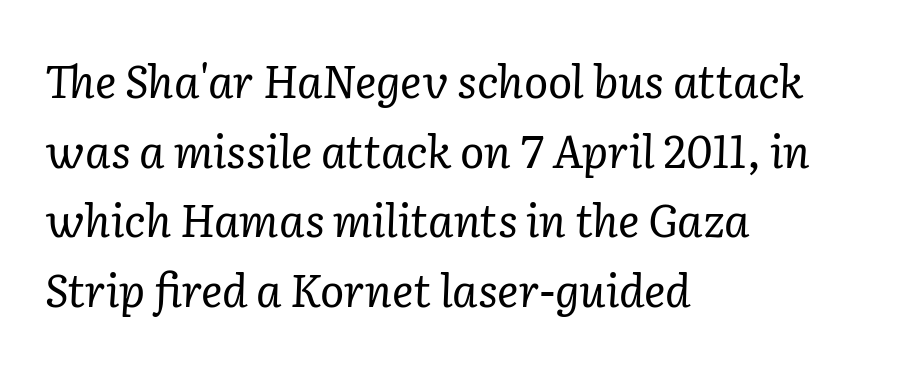
The image shows 45 px regular-weight serif type, italic (leaning right); set left-aligned, normal line spacing (1.55x), normal letter spacing, not underlined; low stroke contrast and a medium x-height.
